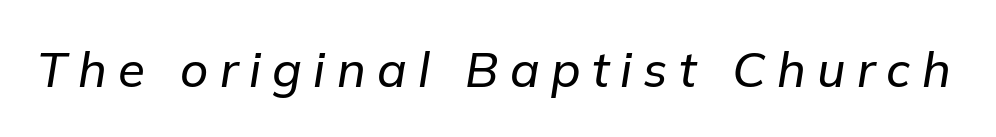
This is oblique type, the kind used for emphasis or titles. Glance below the letters and you will spot only blank space. Proportional: the letters do not fall into vertical columns. Compared with typical body copy, the letter spacing here is much looser.
